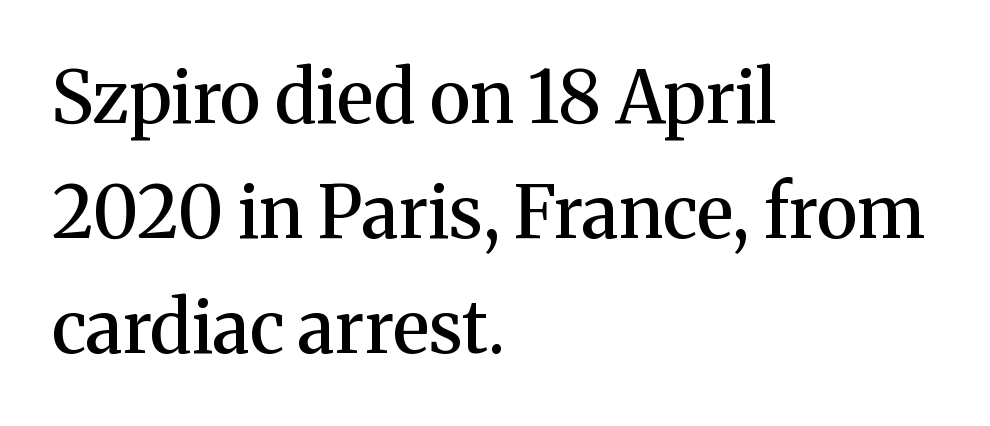
{"serif": "yes", "italic": "no", "bold": "semi", "weight": "semibold", "width": "normal", "stroke_contrast": "medium", "x_height": "medium", "monospaced": "no", "underline": "no", "align": "left", "line_spacing": "normal", "line_spacing_ratio": 1.6, "letter_spacing": "normal", "letter_spacing_em": 0.0, "glyph_px": 72}
